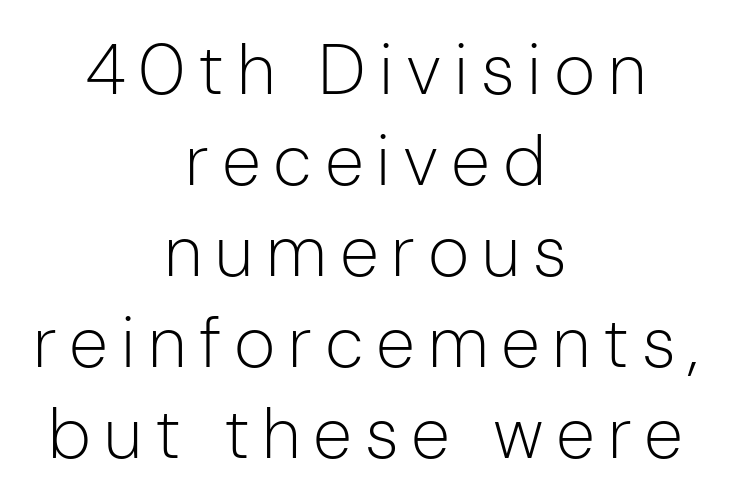
The passage shown stacks its lines at a standard gap. The glyphs in this specimen are sans serif. The specimen reads as upright at a glance. Visually the block forms a symmetrical silhouette, jagged on both flanks. Lines of text with bare space underneath.
